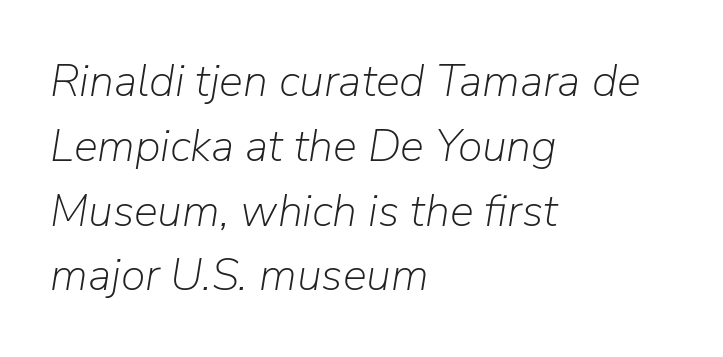
Regular leading. Is this a fixed-width face? No — the glyphs have proportional, varying widths. The type is set solid horizontally, with unmodified tracking. Just letters on the line, the space beneath them empty. Caption: multi-line text, flush left, ragged right. Weight: in the light-to-regular range.
